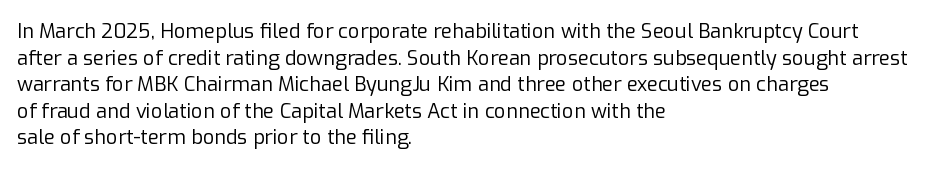
Does the copy run flush right? No — it runs flush left. The block of text has a typical density, with ordinary space between rows. This sample uses plain, unmodified letter spacing. The zone under the glyphs is completely vacant. A roman cut, with each character standing at attention. Stem width sits at or under what a default text font uses.
